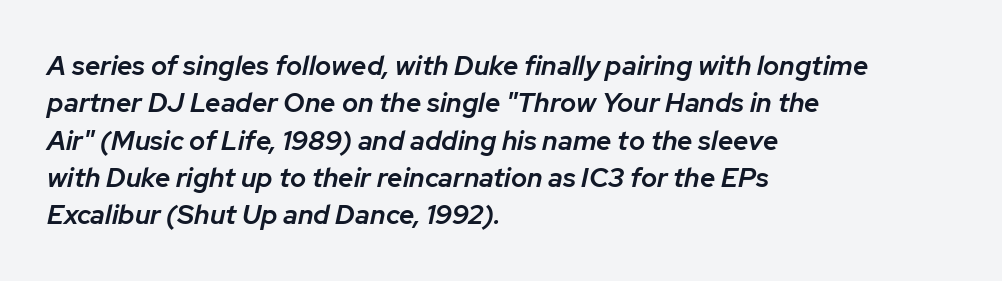
Moderately thickened strokes mark this as semibold type. A normal amount of white space separates one row of letters from the next. Any mark beneath the type? The region is blank. An italicized treatment has been applied to the whole sample. The passage shown has conventional tracking throughout. Left-aligned paragraph, ragged on the right.
